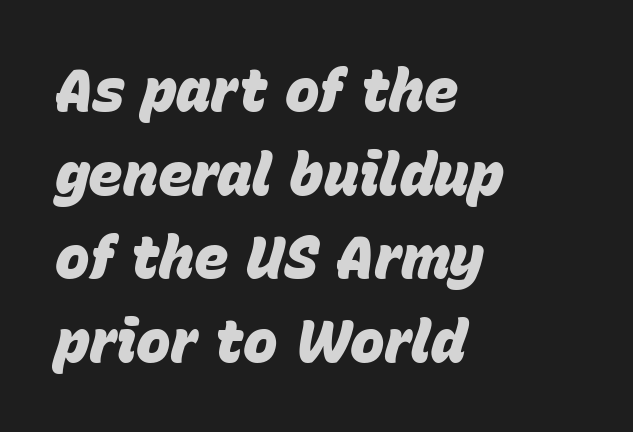
The typography opts for an oblique posture over an upright one. How are the letters spaced? Ordinarily, with no added tracking. Spacing verdict: proportional, widths tailored to each character. The lines in this sample share a left origin and differ only in where they stop. The rendering uses a moderate line-height, typical for paragraphs.
